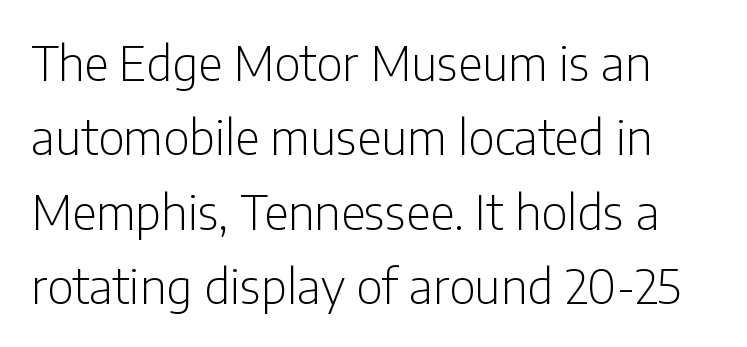
The image shows 48 px light, condensed sans-serif type, upright; set normal line spacing (1.55x), normal letter spacing, not underlined; low stroke contrast and a medium x-height.
